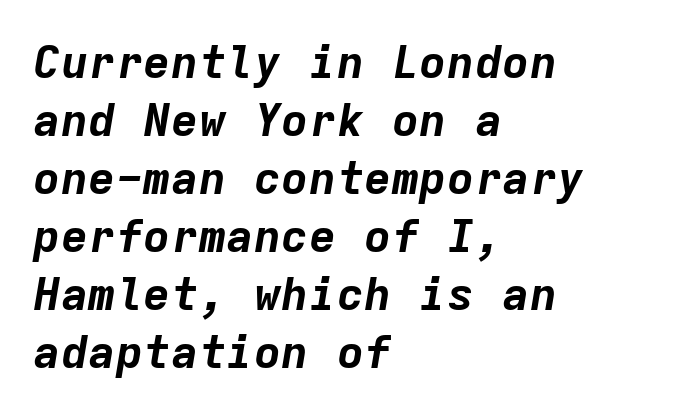
Q: Is the text bold? A: Yes.
Q: Is the text italic (slanted)? A: Yes, it leans right by about 9 degrees.
Q: Is the text underlined? A: No.
Q: How is the paragraph aligned? A: Left-aligned.
Q: Is the spacing between letters normal or unusually wide? A: Normal.
Q: Is the spacing between lines tight, normal or loose? A: Normal.
Q: Width (condensed, normal, or wide)? A: Normal.
Q: Stroke contrast? A: Low.
Q: x-height? A: Medium.
Q: Monospaced? A: Yes.
